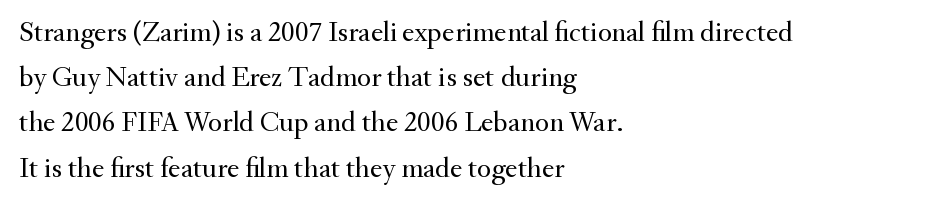
{"serif": "yes", "italic": "no", "bold": "no", "weight": "regular", "width": "normal", "stroke_contrast": "medium", "x_height": "small", "monospaced": "no", "underline": "no", "align": "left", "line_spacing": "normal", "line_spacing_ratio": 1.56, "letter_spacing": "normal", "letter_spacing_em": 0.0, "glyph_px": 29}
